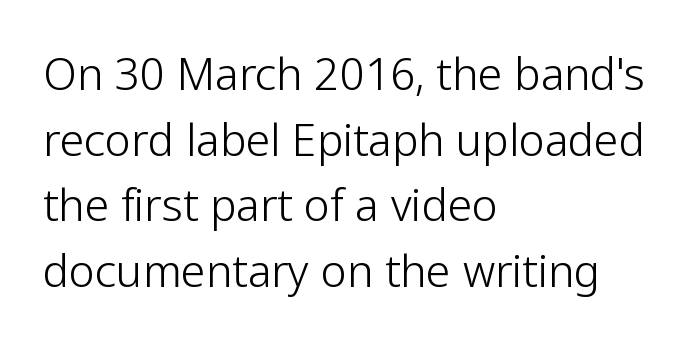
Q: Is the text bold? A: No.
Q: Is the text italic (slanted)? A: No, it is upright.
Q: Is the typeface a serif or a sans-serif typeface? A: Sans-serif.
Q: Is the text underlined? A: No.
Q: How is the paragraph aligned? A: Left-aligned.
Q: Is the spacing between letters normal or unusually wide? A: Normal.
Q: Is the spacing between lines tight, normal or loose? A: Normal.
Q: Width (condensed, normal, or wide)? A: Normal.
Q: Stroke contrast? A: Low.
Q: x-height? A: Medium.
Q: Monospaced? A: No.
